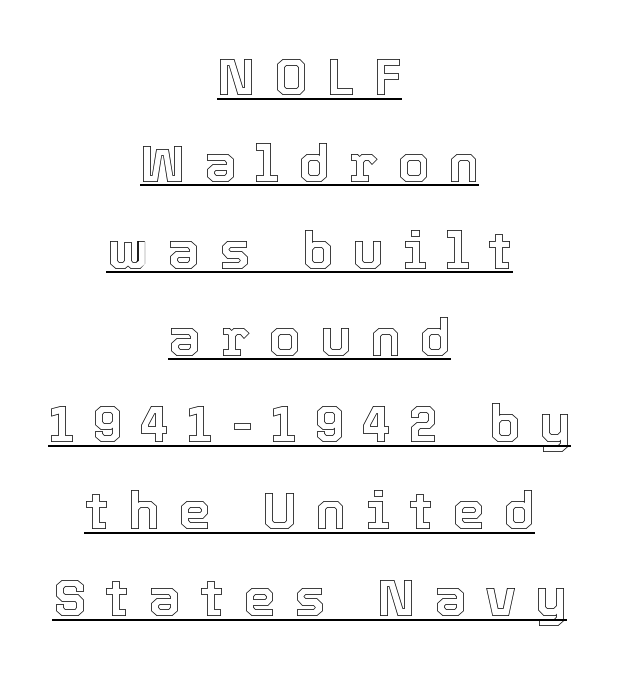
The image shows 52 px text type, upright; set centered, normal line spacing (1.67x), unusually wide letter spacing (+0.36 em), underlined; a medium x-height.
